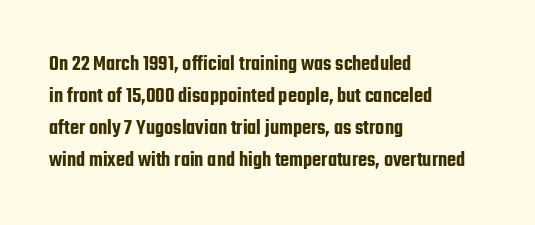
Spacing between characters is what you'd get straight out of the box. This sample is left-justified, so line endings fall wherever the words run out. Has an underline been added? It has not. Evenly set lines give the paragraph a standard silhouette. You can tell it's not italic because the verticals are truly vertical.
